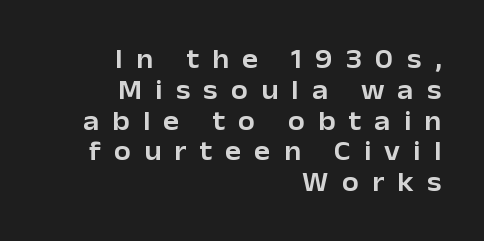
Visually the block forms a straight wall on the right and a jagged coastline on the left. If you drew a line through each stem, it would be perfectly vertical. The letters are spread apart with noticeably loose tracking. The vertical gap from one line to the next is small.
